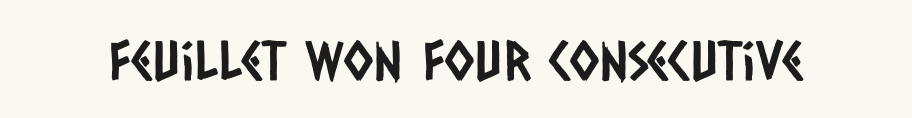
Clear beneath every line of the passage. Proportional: the letters do not fall into vertical columns. Grotesque or geometric, the face here clearly has no serifs. Look at the tracking — it's just the regular setting, nothing added.
